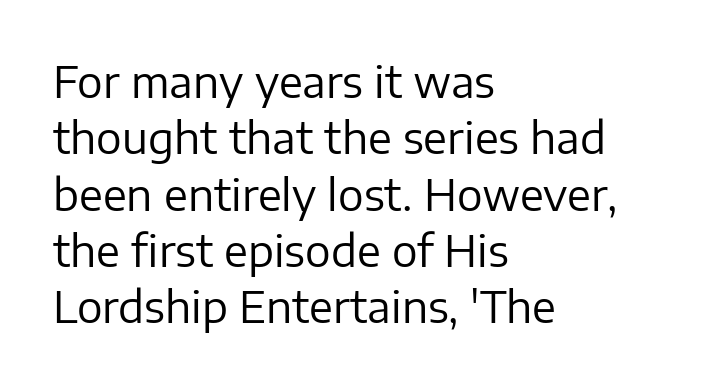
The image shows 43 px regular-weight sans-serif type, upright; set left-aligned, normal line spacing (1.31x), normal letter spacing, not underlined; low stroke contrast and a medium x-height.
